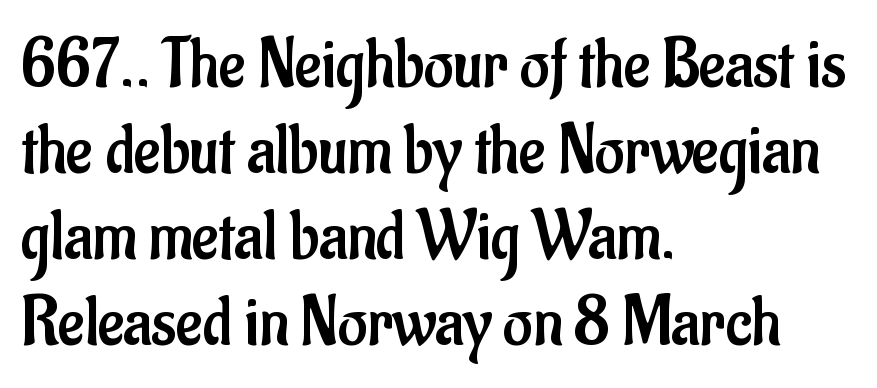
{"serif": "no", "italic": "no", "bold": "no", "weight": "regular", "width": "condensed", "stroke_contrast": "low", "x_height": "small", "monospaced": "no", "underline": "no", "align": "left", "line_spacing_ratio": 1.21, "letter_spacing": "normal", "letter_spacing_em": 0.0, "glyph_px": 71}
